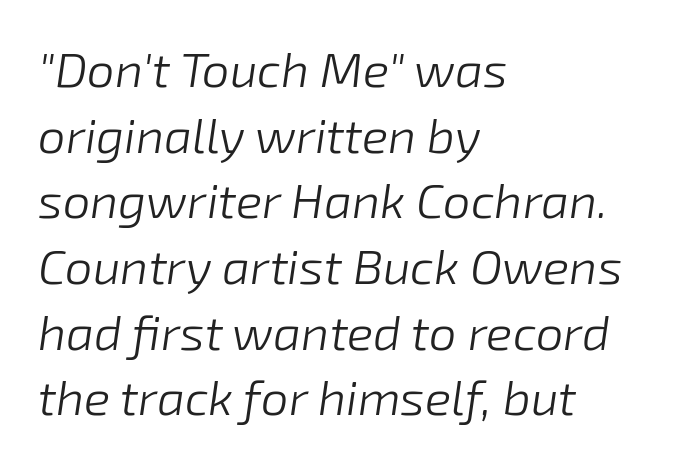
{"italic": "yes", "lean": "right", "slant_degrees": 8, "bold": "no", "weight": "light", "width": "normal", "stroke_contrast": "low", "x_height": "medium", "monospaced": "no", "underline": "no", "align": "left", "line_spacing": "normal", "line_spacing_ratio": 1.34, "letter_spacing": "normal", "letter_spacing_em": 0.0, "glyph_px": 49}
